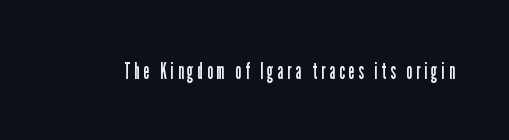
The image shows 24 px text type, upright; set not underlined.
